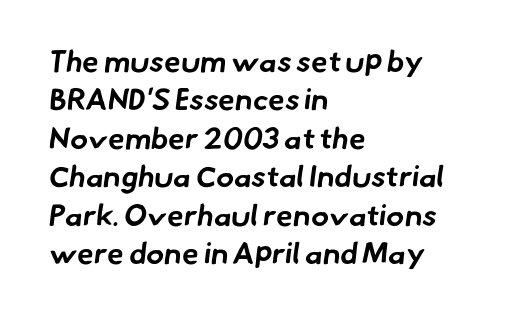
{"serif": "no", "bold": "yes", "weight": "bold", "width": "normal", "stroke_contrast": "low", "x_height": "small", "monospaced": "no", "underline": "no", "align": "left", "line_spacing": "normal", "line_spacing_ratio": 1.28, "letter_spacing": "normal", "letter_spacing_em": 0.0, "glyph_px": 30}
